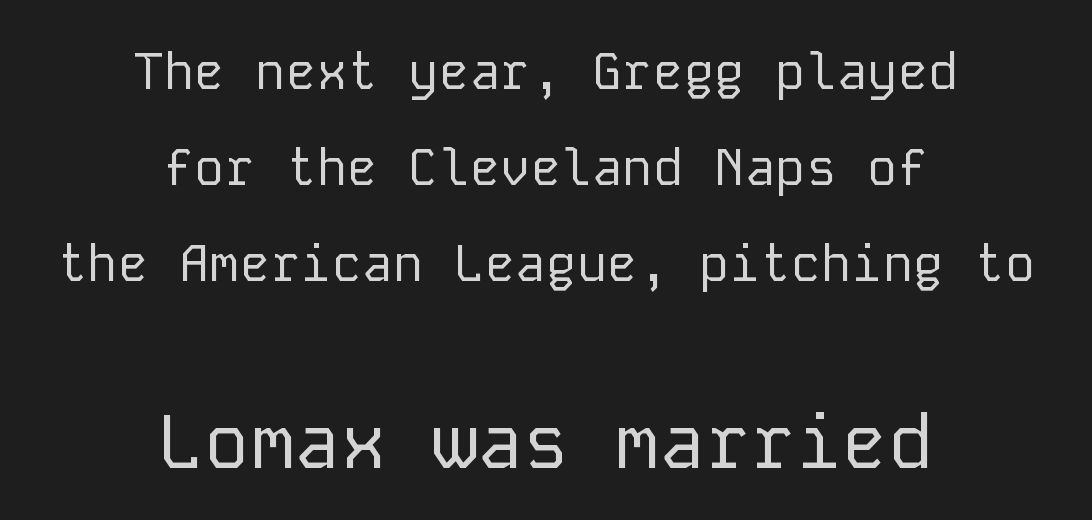
Q: Is the text bold? A: No.
Q: Is the text italic (slanted)? A: No, it is upright.
Q: Is the typeface a serif or a sans-serif typeface? A: Sans-serif.
Q: Is the text underlined? A: No.
Q: How is the paragraph aligned? A: Centered.
Q: Is the spacing between letters normal or unusually wide? A: Normal.
Q: Which block of text is set in a larger size, the first (top) or the second (bottom)? A: The second (bottom) one.
Q: Width (condensed, normal, or wide)? A: Normal.
Q: Stroke contrast? A: Low.
Q: x-height? A: Medium.
Q: Monospaced? A: Yes.
